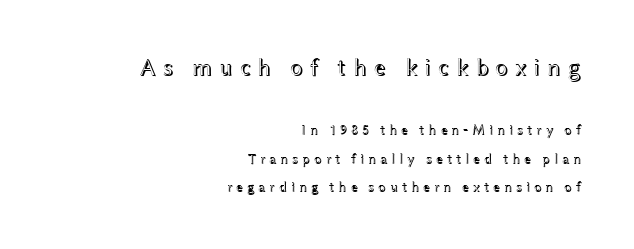
Teacher's note: observe the even right margin — that is flush-right alignment. Is the lower block the larger one? No — the upper block carries the bigger type. No italicization has been applied; the sample stays upright. Here the glyphs are tracked loosely, breaking word shapes into spaced letters.
